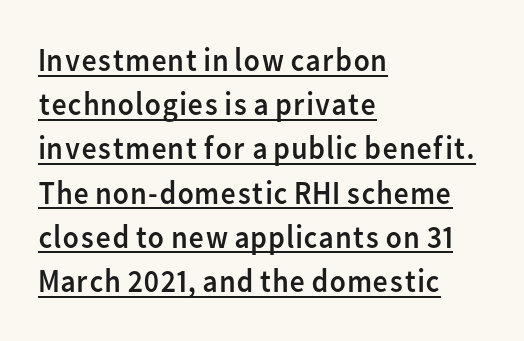
{"serif": "no", "italic": "no", "bold": "no", "weight": "regular", "width": "normal", "stroke_contrast": "low", "x_height": "medium", "monospaced": "no", "underline": "yes", "align": "left", "line_spacing": "normal", "line_spacing_ratio": 1.34, "letter_spacing": "normal", "letter_spacing_em": 0.0, "glyph_px": 33}
